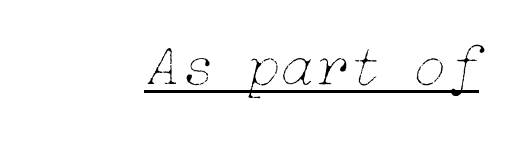
Q: Is the text bold? A: No.
Q: Is the text italic (slanted)? A: Yes, it leans right by about 15 degrees.
Q: Is the text underlined? A: Yes.
Q: Is the spacing between letters normal or unusually wide? A: Normal.
Q: Width (condensed, normal, or wide)? A: Normal.
Q: Stroke contrast? A: Low.
Q: x-height? A: Medium.
